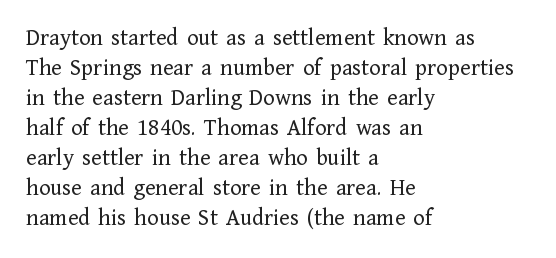
The image shows 24 px text type, upright; set left-aligned, normal line spacing (1.25x), normal letter spacing, not underlined.
